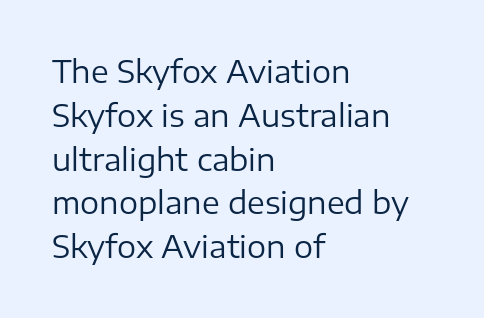
Q: Is the text bold? A: No.
Q: Is the text italic (slanted)? A: No, it is upright.
Q: Is the typeface a serif or a sans-serif typeface? A: Sans-serif.
Q: Is the text underlined? A: No.
Q: How is the paragraph aligned? A: Left-aligned.
Q: Is the spacing between letters normal or unusually wide? A: Normal.
Q: Is the spacing between lines tight, normal or loose? A: Normal.
Q: Width (condensed, normal, or wide)? A: Normal.
Q: Stroke contrast? A: Low.
Q: x-height? A: Medium.
Q: Monospaced? A: No.
